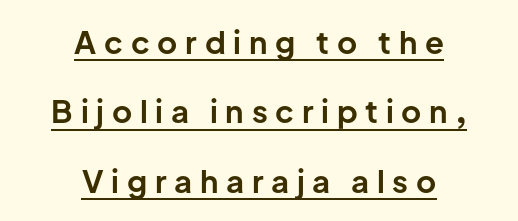
Q: Is the text bold? A: Yes.
Q: Is the text italic (slanted)? A: No, it is upright.
Q: Is the typeface a serif or a sans-serif typeface? A: Sans-serif.
Q: Is the text underlined? A: Yes.
Q: How is the paragraph aligned? A: Centered.
Q: Is the spacing between letters normal or unusually wide? A: Unusually wide.
Q: Is the spacing between lines tight, normal or loose? A: Loose.
Q: Width (condensed, normal, or wide)? A: Normal.
Q: Stroke contrast? A: Low.
Q: x-height? A: Medium.
Q: Monospaced? A: No.
